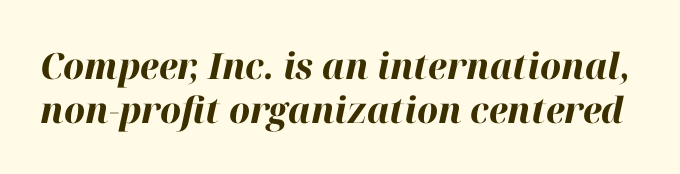
Q: Is the text bold? A: Yes.
Q: Is the text italic (slanted)? A: Yes, it leans right by about 12 degrees.
Q: Is the text underlined? A: No.
Q: Is the spacing between letters normal or unusually wide? A: Normal.
Q: Width (condensed, normal, or wide)? A: Normal.
Q: Stroke contrast? A: High.
Q: x-height? A: Medium.
Q: Monospaced? A: No.
